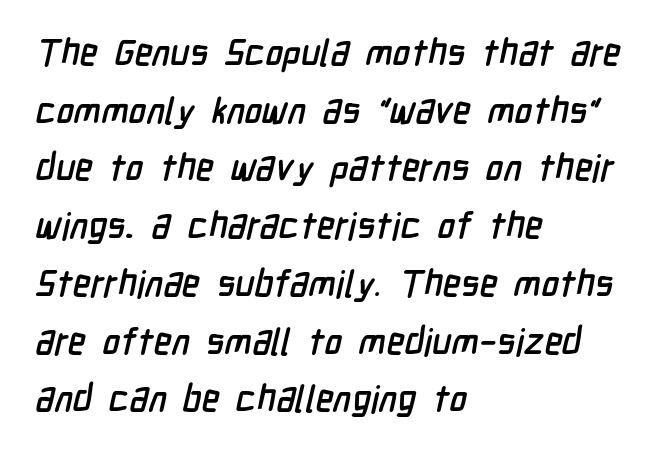
Grotesque or geometric, the face here clearly has no serifs. One glance says typical: line gaps are just what's usual. The letters sit at their default tracking, neither squeezed nor spread. Reading down the block, your eye returns to a fixed left position each line. Beneath every word, the page is bare.
